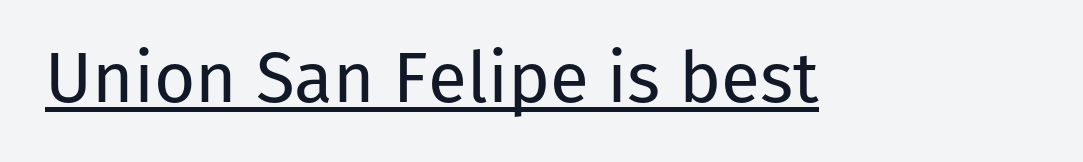
Is this a fixed-width face? No — the glyphs have proportional, varying widths. Inter-character spacing is left at the font's built-in metrics. Observe the absence of serifs on each vertical stroke in this sample. It's the straight-up-and-down kind of type. Stem width sits at or under what a default text font uses.
